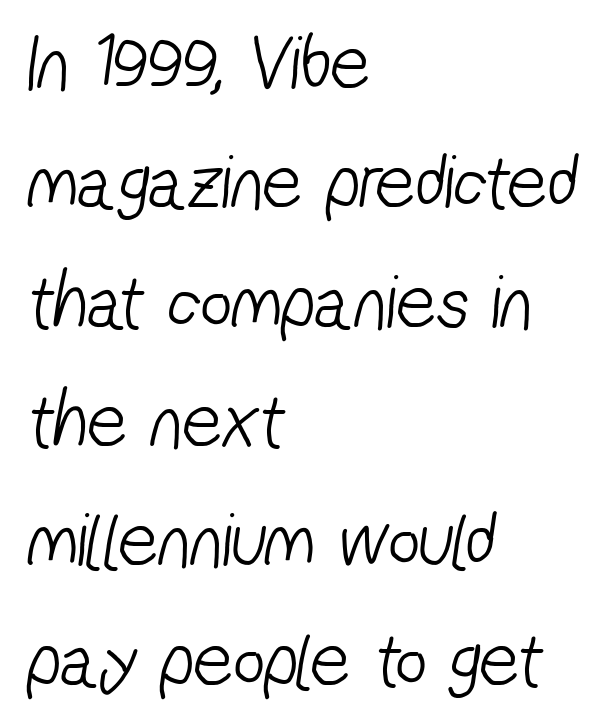
The compositor pushed each line to the left boundary. The letters advance in unequal steps, a hallmark of proportional type. This sample uses a sans-serif face. The face looks like a standard text weight, possibly lighter. Lines of text with bare space underneath.
